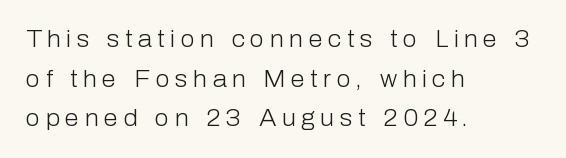
The image shows 23 px text type, upright; set left-aligned, line spacing 1.72x, unusually wide letter spacing (+0.24 em), not underlined.
